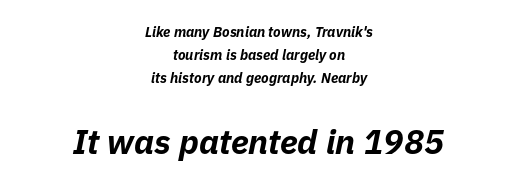
The image shows 34 px bold type, italic (leaning right); set centered, normal line spacing (1.66x), normal letter spacing, not underlined; the second (bottom) block is 2.43x larger; low stroke contrast and a medium x-height.
